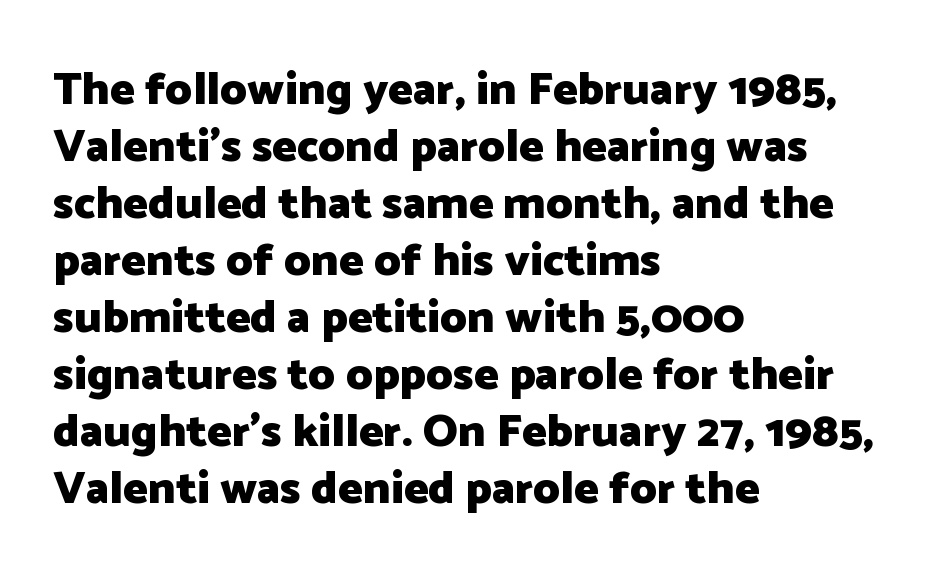
{"serif": "no", "italic": "no", "bold": "yes", "weight": "heavy", "width": "normal", "stroke_contrast": "low", "x_height": "medium", "monospaced": "no", "underline": "no", "align": "left", "line_spacing_ratio": 1.24, "letter_spacing": "normal", "letter_spacing_em": 0.0, "glyph_px": 46}
